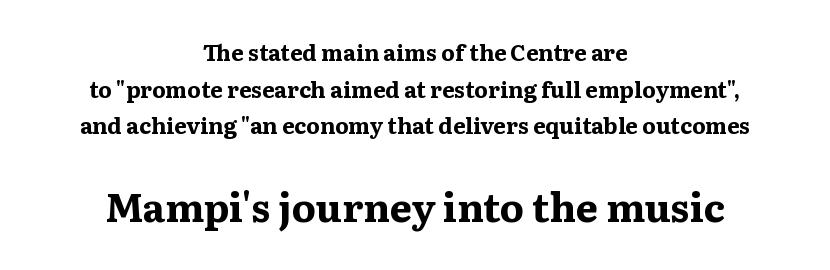
{"serif": "yes", "italic": "no", "bold": "yes", "weight": "bold", "width": "wide", "stroke_contrast": "medium", "x_height": "medium", "monospaced": "no", "underline": "no", "align": "center", "line_spacing": "normal", "line_spacing_ratio": 1.66, "letter_spacing": "normal", "letter_spacing_em": 0.0, "larger_block": "second", "size_ratio": 1.77, "glyph_px": 39}
